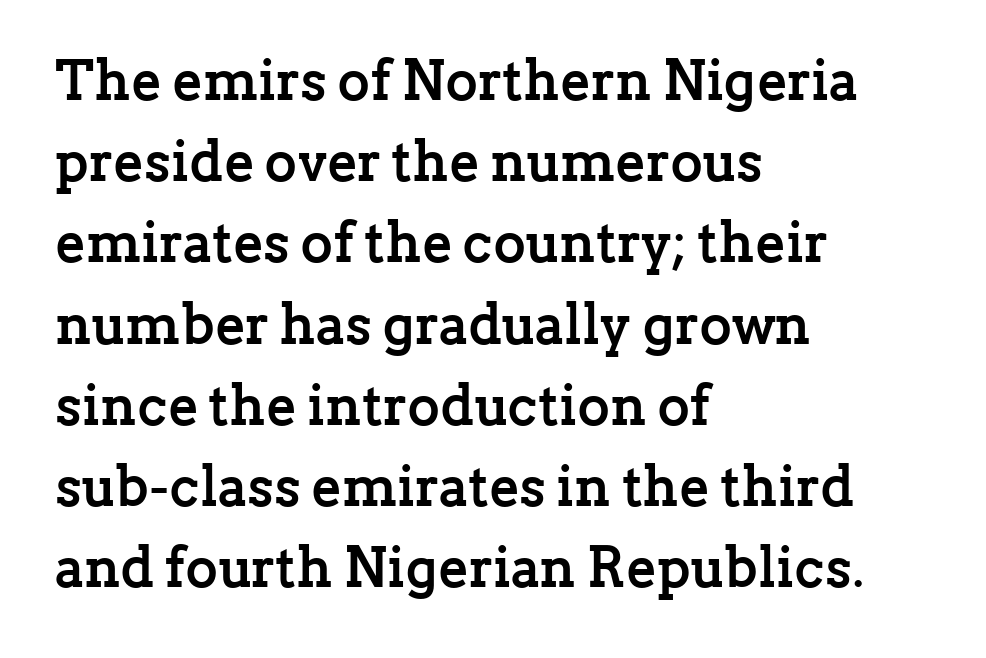
Typeset ragged right — the left edge is the straight one. This is heavy type, rendered in bold. This sample has the flowing, uneven cadence of proportional lettering. Words float on clear page, feet unadorned.
